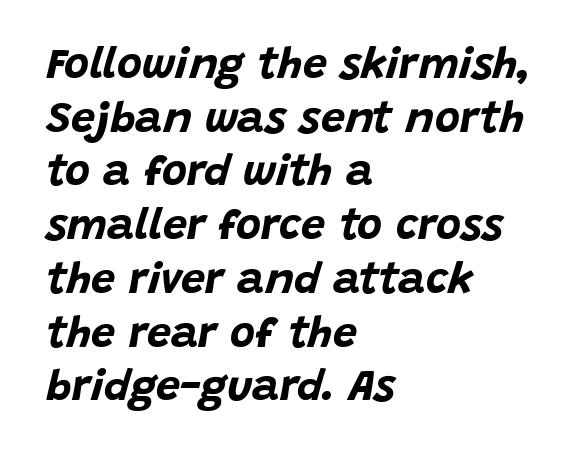
Q: Is the text bold? A: Yes.
Q: Is the text italic (slanted)? A: Yes, it leans right by about 15 degrees.
Q: Is the text underlined? A: No.
Q: How is the paragraph aligned? A: Left-aligned.
Q: Is the spacing between letters normal or unusually wide? A: Normal.
Q: Is the spacing between lines tight, normal or loose? A: Normal.
Q: Width (condensed, normal, or wide)? A: Normal.
Q: Stroke contrast? A: Low.
Q: x-height? A: Large.
Q: Monospaced? A: No.
